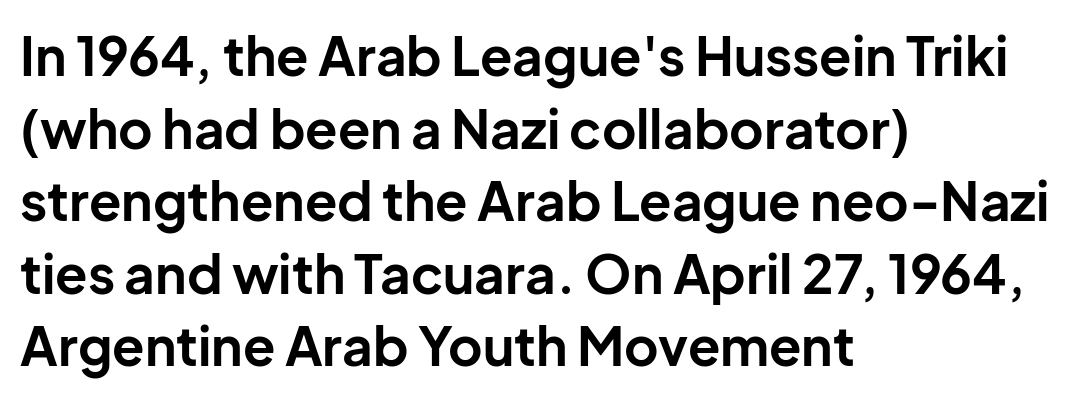
Descenders hang freely into open space. Letter spacing: default. These lines sit exactly where default settings would place them. The rag falls on the right side of this text block. Is this a sans? Yes — the strokes have no serifs. Looks like regular typesetting: each glyph gets only the width it needs.
